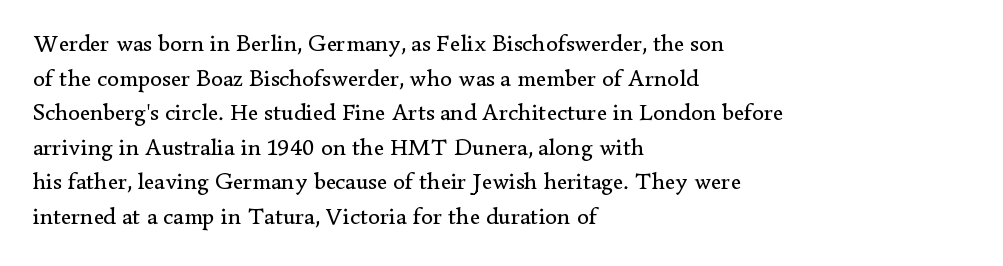
{"italic": "no", "bold": "no", "underline": "no", "align": "left", "line_spacing": "normal", "line_spacing_ratio": 1.44, "letter_spacing": "normal", "letter_spacing_em": 0.0, "glyph_px": 24}
